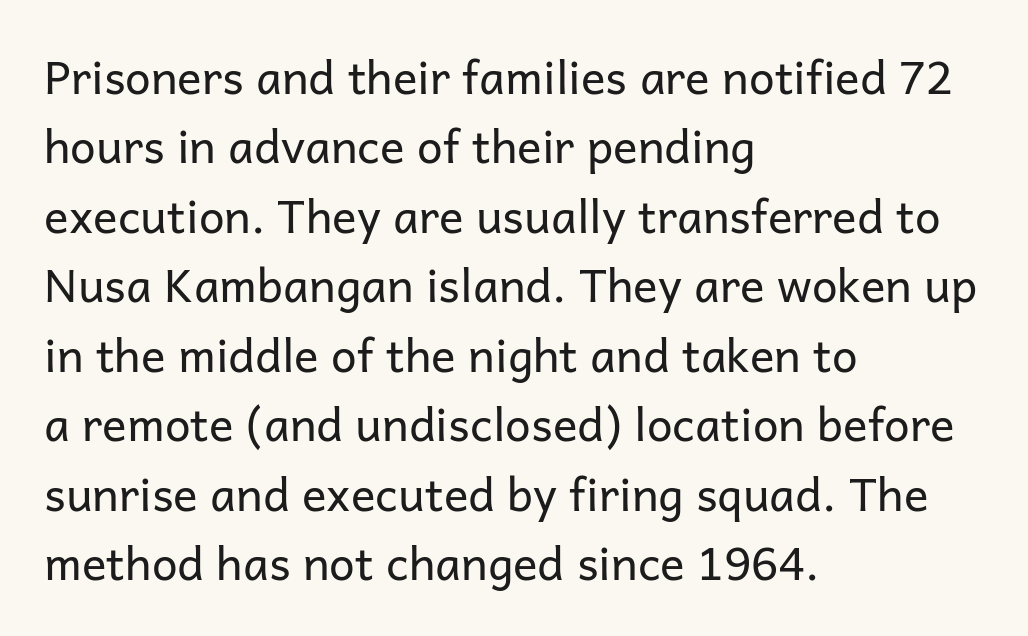
{"serif": "no", "italic": "no", "bold": "no", "weight": "regular", "width": "normal", "stroke_contrast": "low", "x_height": "medium", "monospaced": "no", "underline": "no", "align": "left", "line_spacing": "normal", "line_spacing_ratio": 1.51, "letter_spacing": "normal", "letter_spacing_em": 0.0, "glyph_px": 46}
